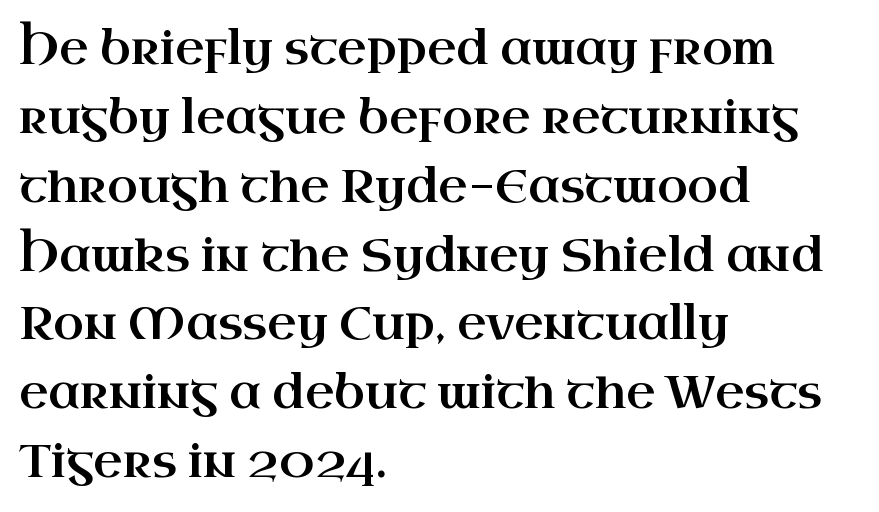
A roman cut, with each character standing at attention. Reading down the block, your eye returns to a fixed left position each line. The space directly below the letters is spotless. Varying glyph widths throughout — classic text-font behaviour. Normally led — the rows are evenly, conventionally spaced. Compared with typical body copy, the letter spacing here is the same.
